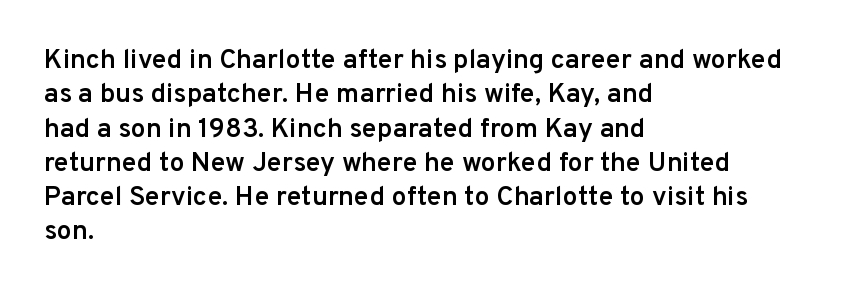
Q: Is the text bold? A: Semi-bold.
Q: Is the text italic (slanted)? A: No, it is upright.
Q: Is the text underlined? A: No.
Q: How is the paragraph aligned? A: Left-aligned.
Q: Is the spacing between letters normal or unusually wide? A: Normal.
Q: Is the spacing between lines tight, normal or loose? A: Normal.
